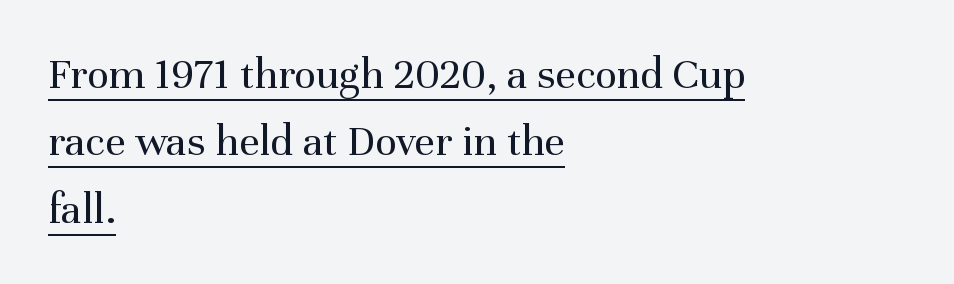
Is the block centered? No — it sits flush against the left margin. The rendering keeps characters at their native spacing. Is there any slant? The stems are plumb. Is this a sans? No — the strokes have serifs.
